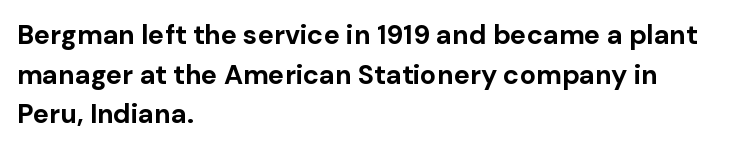
The glyphs are unaccompanied by any horizontal stroke below them. The characters look thick and weighty, a clear bold. Horizontally, the lines are justified to the leading edge only. Successive baselines arrive at the customary interval. Ordinary non-slanted type is in use.
